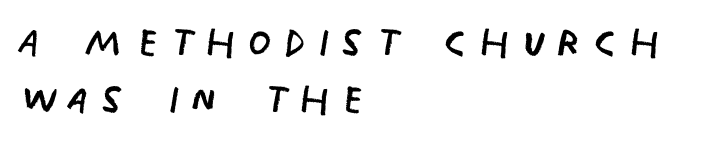
{"serif": "no", "bold": "no", "weight": "regular", "width": "condensed", "stroke_contrast": "low", "x_height": "large", "monospaced": "no", "underline": "no", "align": "left", "line_spacing": "tight", "line_spacing_ratio": 1.08, "letter_spacing": "wide", "letter_spacing_em": 0.23, "glyph_px": 53}
